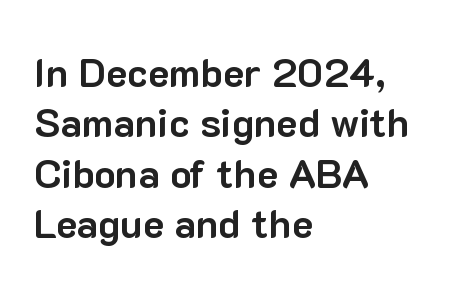
Q: Is the text bold? A: Yes.
Q: Is the text italic (slanted)? A: No, it is upright.
Q: Is the typeface a serif or a sans-serif typeface? A: Sans-serif.
Q: Is the text underlined? A: No.
Q: How is the paragraph aligned? A: Left-aligned.
Q: Is the spacing between letters normal or unusually wide? A: Normal.
Q: Is the spacing between lines tight, normal or loose? A: Normal.
Q: Width (condensed, normal, or wide)? A: Normal.
Q: Stroke contrast? A: Low.
Q: x-height? A: Medium.
Q: Monospaced? A: No.
